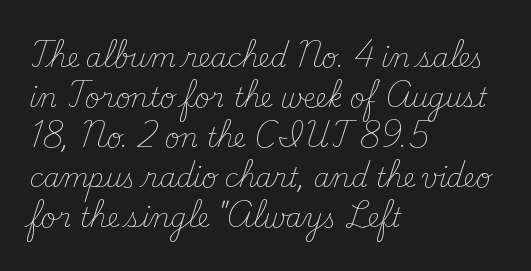
{"bold": "no", "underline": "no", "align": "left", "line_spacing": "normal", "line_spacing_ratio": 1.54, "letter_spacing": "normal", "letter_spacing_em": 0.0, "glyph_px": 26}
